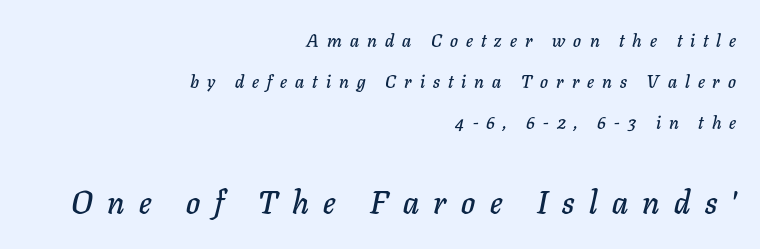
{"italic": "yes", "lean": "right", "slant_degrees": 11, "width": "normal", "stroke_contrast": "low", "x_height": "medium", "monospaced": "no", "underline": "no", "align": "right", "line_spacing": "loose", "line_spacing_ratio": 2.29, "letter_spacing": "wide", "letter_spacing_em": 0.45, "larger_block": "second", "size_ratio": 1.78, "glyph_px": 32}
